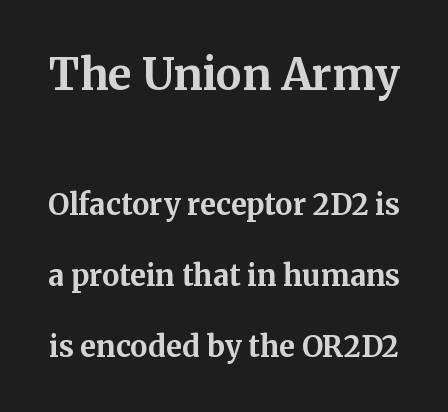
Q: Is the text bold? A: Yes.
Q: Is the text italic (slanted)? A: No, it is upright.
Q: Is the typeface a serif or a sans-serif typeface? A: Serif.
Q: Is the text underlined? A: No.
Q: Is the spacing between letters normal or unusually wide? A: Normal.
Q: Is the spacing between lines tight, normal or loose? A: Loose.
Q: Which block of text is set in a larger size, the first (top) or the second (bottom)? A: The first (top) one.
Q: Width (condensed, normal, or wide)? A: Normal.
Q: Stroke contrast? A: Medium.
Q: x-height? A: Medium.
Q: Monospaced? A: No.
